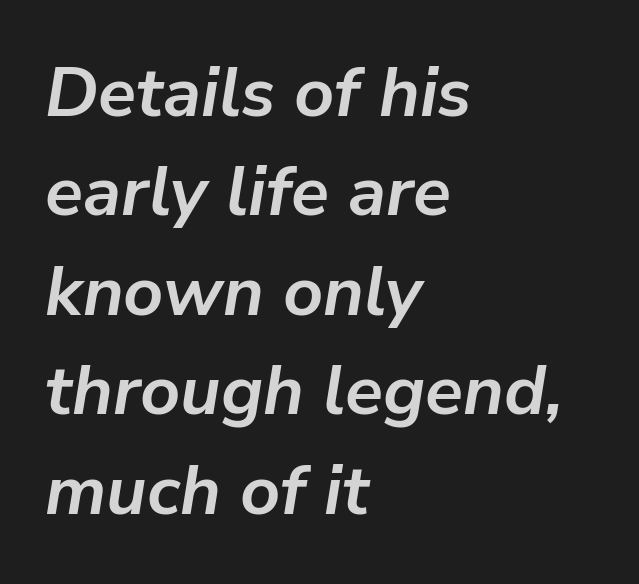
A full-strength bold gives these letters their thick strokes. You could call the tracking neutral — neither tight nor loose. Think of a printed novel: that variable character pitch is what you see here. Descenders are the only things crossing below the line. The compositor pushed each line to the left boundary. There's an unmistakable incline to the writing here.
